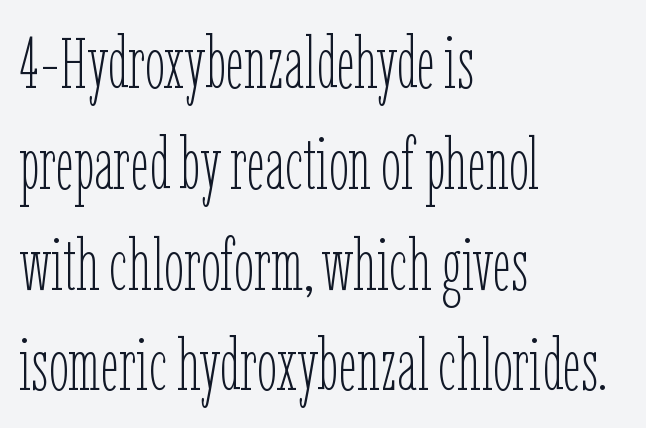
Q: Is the text bold? A: No.
Q: Is the text italic (slanted)? A: No, it is upright.
Q: Is the text underlined? A: No.
Q: How is the paragraph aligned? A: Left-aligned.
Q: Is the spacing between letters normal or unusually wide? A: Normal.
Q: Is the spacing between lines tight, normal or loose? A: Normal.
Q: Width (condensed, normal, or wide)? A: Condensed.
Q: Stroke contrast? A: Low.
Q: x-height? A: Medium.
Q: Monospaced? A: No.
